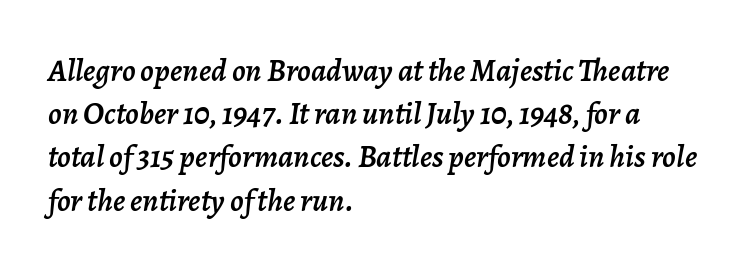
{"italic": "yes", "lean": "right", "slant_degrees": 7, "width": "normal", "stroke_contrast": "low", "x_height": "medium", "monospaced": "no", "underline": "no", "align": "left", "line_spacing": "normal", "line_spacing_ratio": 1.35, "letter_spacing": "normal", "letter_spacing_em": 0.0, "glyph_px": 32}
